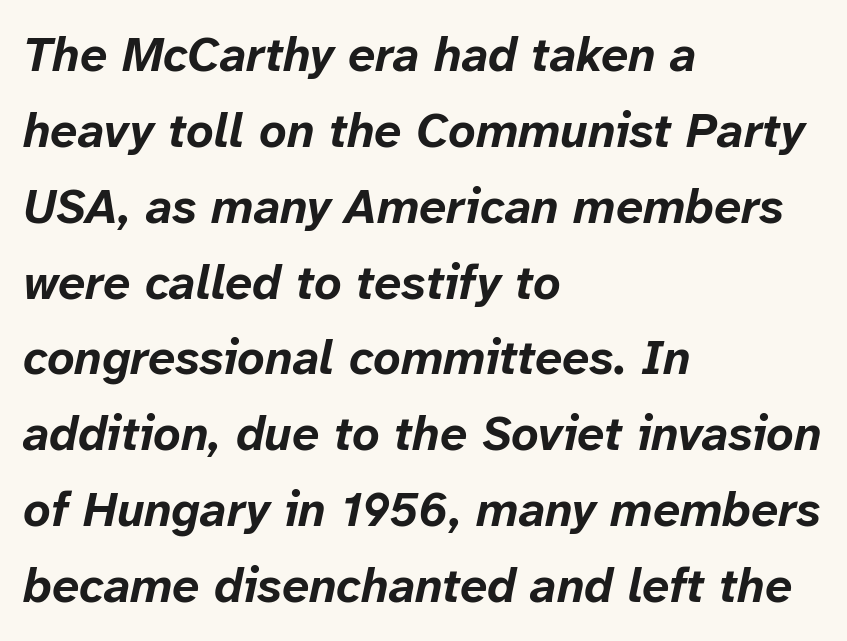
The image shows 48 px bold type, italic (leaning right); set left-aligned, normal line spacing (1.58x), normal letter spacing, not underlined; low stroke contrast and a medium x-height.
